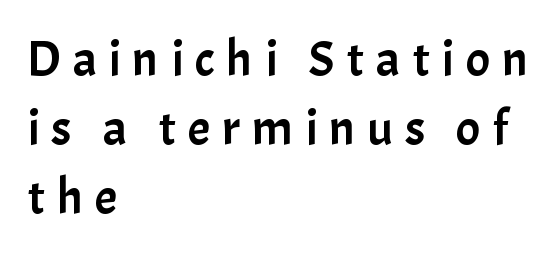
The rendering uses natural spacing where letterforms have individual widths. Short note: letters widely spaced. Interline gaps are of average width in this sample. Unlike italic type, these characters show no tilt at all. The rag falls on the right side of this text block. Look at the bottom of the vertical strokes: they stop flat, with no serifs.
